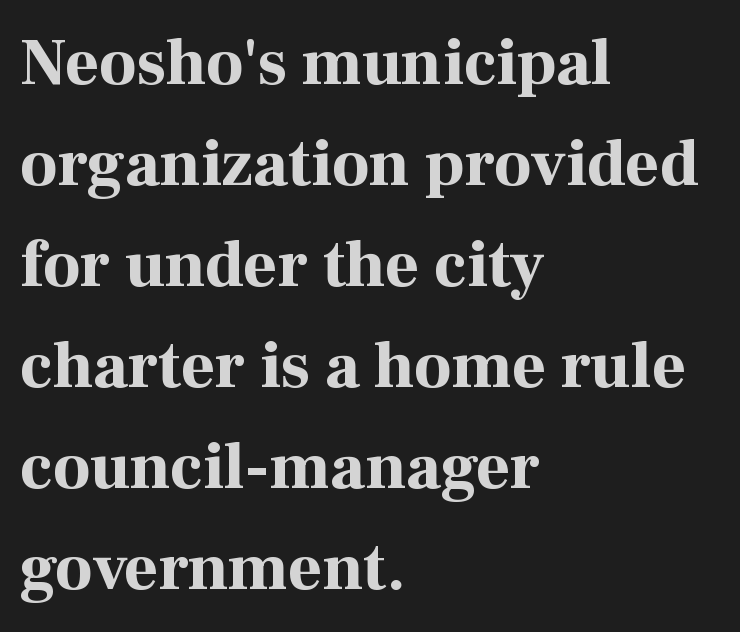
{"serif": "yes", "italic": "no", "bold": "yes", "weight": "bold", "width": "normal", "stroke_contrast": "high", "x_height": "medium", "monospaced": "no", "underline": "no", "align": "left", "line_spacing": "normal", "line_spacing_ratio": 1.53, "letter_spacing": "normal", "letter_spacing_em": 0.0, "glyph_px": 66}
